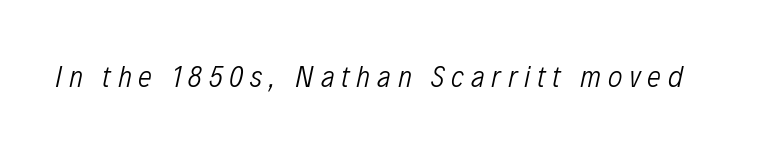
Clear beneath every line of the passage. Observe the lean: these are italic letterforms. Each letter keeps its own natural width here, so spacing adapts to shape. Is the type heavy? It reads as light-to-regular instead. The gaps between neighbouring characters are conspicuously large.
